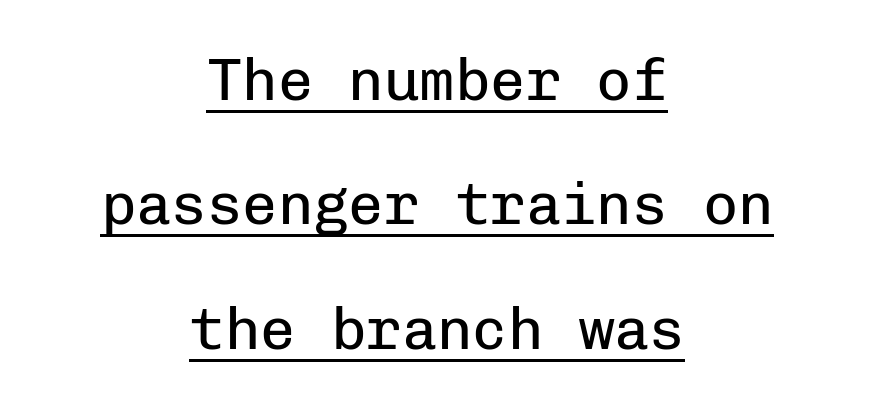
The image shows 59 px regular-weight sans-serif type, upright, monospaced; set centered, loose line spacing (2.11x), normal letter spacing, underlined; low stroke contrast and a medium x-height.
